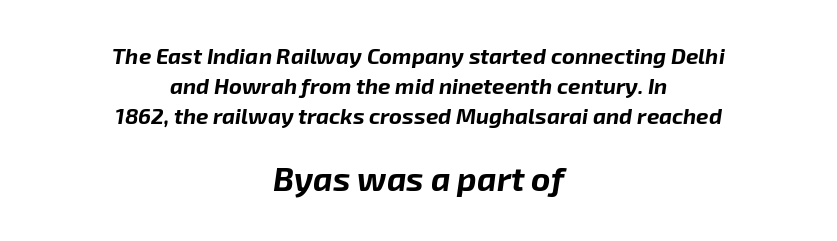
{"italic": "yes", "lean": "right", "slant_degrees": 8, "bold": "yes", "weight": "bold", "width": "normal", "stroke_contrast": "low", "x_height": "medium", "monospaced": "no", "underline": "no", "align": "center", "line_spacing": "normal", "line_spacing_ratio": 1.36, "letter_spacing": "normal", "letter_spacing_em": 0.0, "larger_block": "second", "size_ratio": 1.5, "glyph_px": 33}
